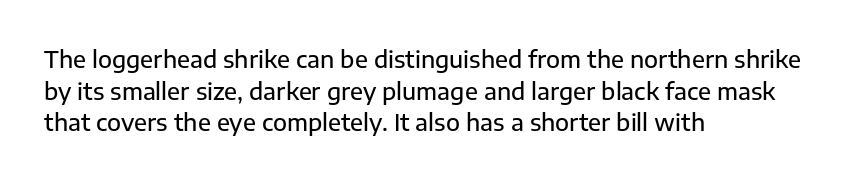
{"italic": "no", "underline": "no", "align": "left", "line_spacing": "normal", "line_spacing_ratio": 1.38, "letter_spacing": "normal", "letter_spacing_em": 0.0, "glyph_px": 23}
